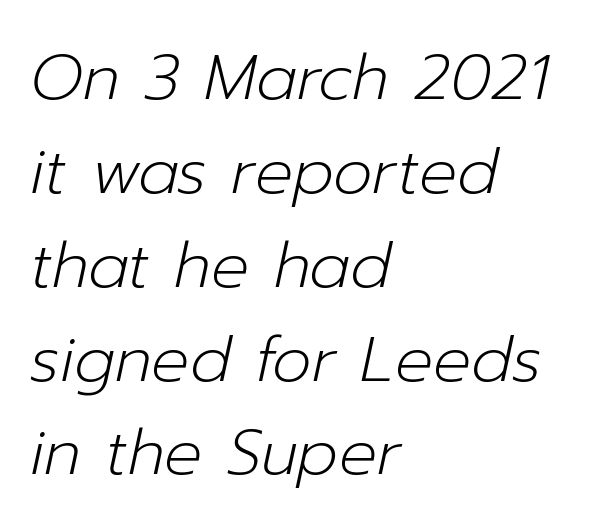
The image shows 63 px light type, italic (leaning right); set left-aligned, normal line spacing (1.49x), normal letter spacing, not underlined; low stroke contrast and a medium x-height.
